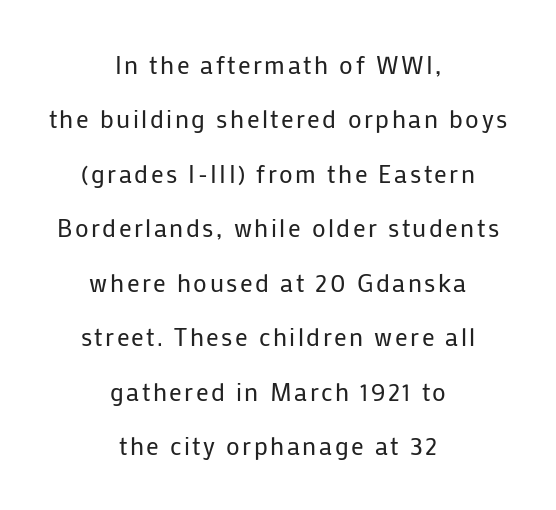
Visually the block forms a symmetrical silhouette, jagged on both flanks. Think standard paragraph weight, or any step lighter than that. Lines of text with bare space underneath. Unlike italic type, these characters show no tilt at all. In terms of leading, this rendering errs on the spacious side.
